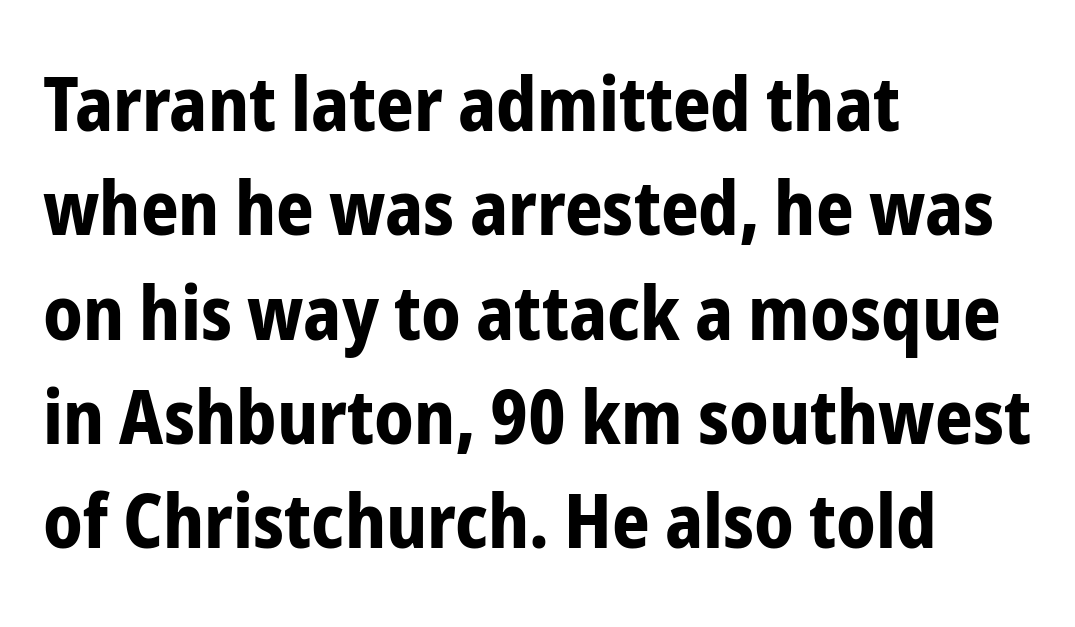
{"serif": "no", "italic": "no", "bold": "yes", "weight": "bold", "width": "condensed", "stroke_contrast": "low", "x_height": "medium", "monospaced": "no", "underline": "no", "align": "left", "line_spacing": "normal", "line_spacing_ratio": 1.41, "letter_spacing": "normal", "letter_spacing_em": 0.0, "glyph_px": 74}
